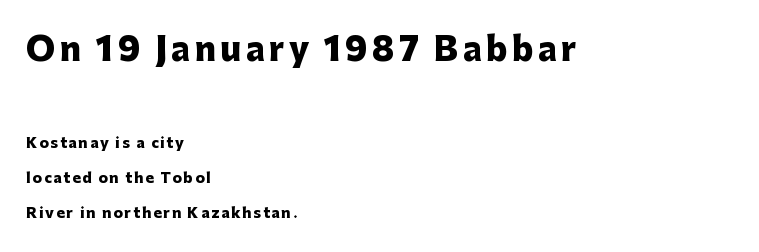
Do the characters align in a grid? No, the font is proportional. The font is running at its bold setting. Horizontal alignment here is leftward, the default for most running prose. Two sizes are in play, and the larger belongs to the first block. Posture: straight, roman, zero tilt.
